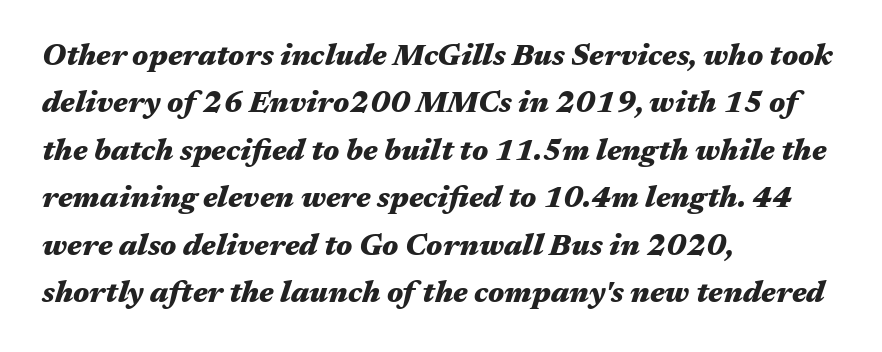
{"italic": "yes", "lean": "right", "slant_degrees": 17, "bold": "yes", "weight": "heavy", "width": "wide", "stroke_contrast": "medium", "x_height": "medium", "monospaced": "no", "underline": "no", "align": "left", "line_spacing": "normal", "line_spacing_ratio": 1.58, "letter_spacing": "normal", "letter_spacing_em": 0.0, "glyph_px": 30}
